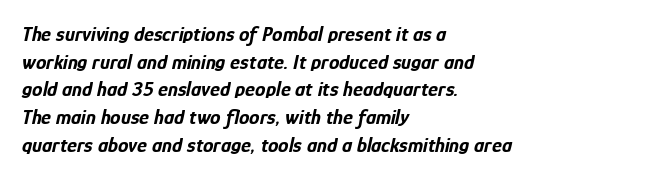
Q: Is the text bold? A: Yes.
Q: Is the text italic (slanted)? A: Yes, it leans right by about 12 degrees.
Q: Is the text underlined? A: No.
Q: How is the paragraph aligned? A: Left-aligned.
Q: Is the spacing between letters normal or unusually wide? A: Normal.
Q: Is the spacing between lines tight, normal or loose? A: Normal.
